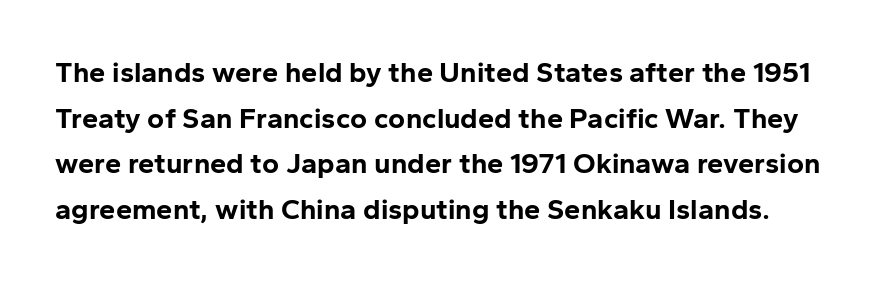
The image shows 29 px bold sans-serif type, upright; set normal line spacing (1.57x), normal letter spacing, not underlined; low stroke contrast and a medium x-height.
